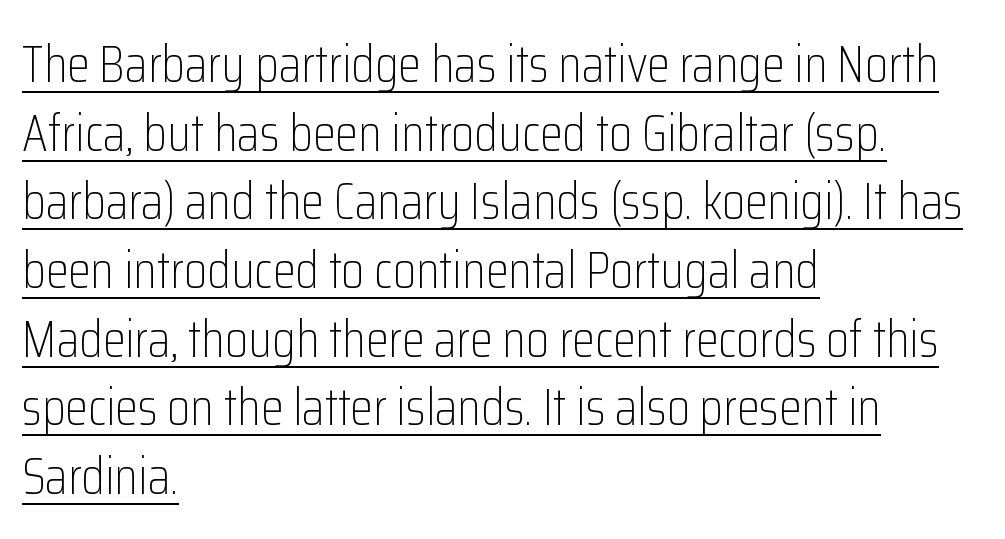
Proportional: the letters do not fall into vertical columns. The letters stand upright; this is a roman face. Examine the stroke ends and you'll find no serifs. Descenders here cross a horizontal rule under the line. The paragraph shown leans on its left margin. Unbolded letterforms with no extra heft.
